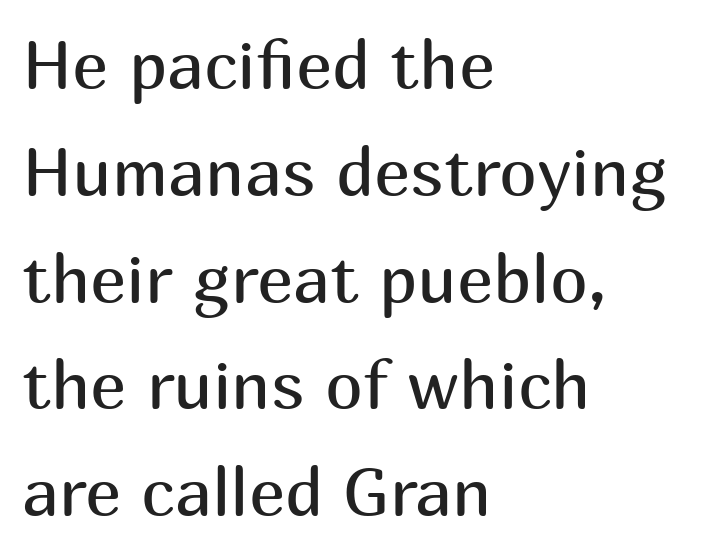
{"serif": "no", "italic": "no", "bold": "no", "weight": "regular", "width": "normal", "stroke_contrast": "medium", "x_height": "medium", "monospaced": "no", "underline": "no", "align": "left", "line_spacing": "normal", "line_spacing_ratio": 1.57, "letter_spacing": "normal", "letter_spacing_em": 0.0, "glyph_px": 68}
